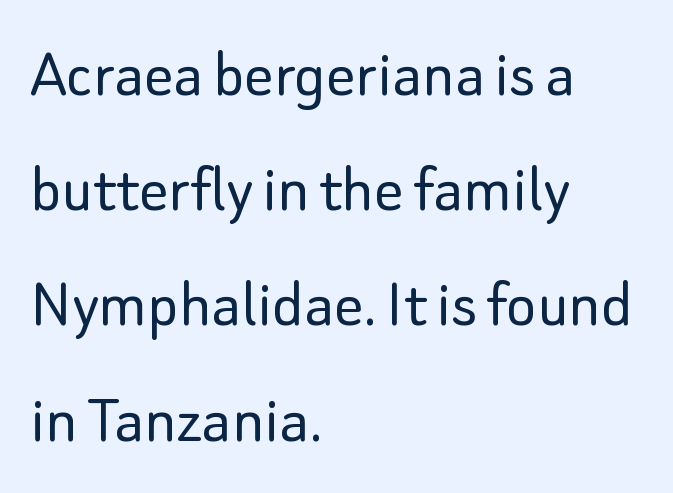
The image shows 72 px light sans-serif type, upright; set left-aligned, normal line spacing (1.6x), normal letter spacing, not underlined; low stroke contrast and a small x-height.
